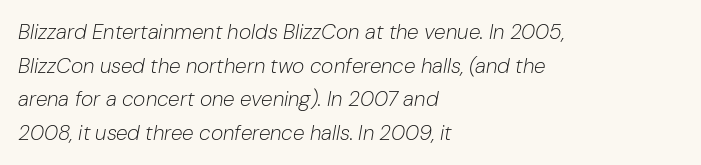
The whole block is typeset with a tilt. Words float on clear page, feet unadorned. Short and long lines alike share a common starting point at left. Is the type heavy? It reads as light-to-regular instead.
